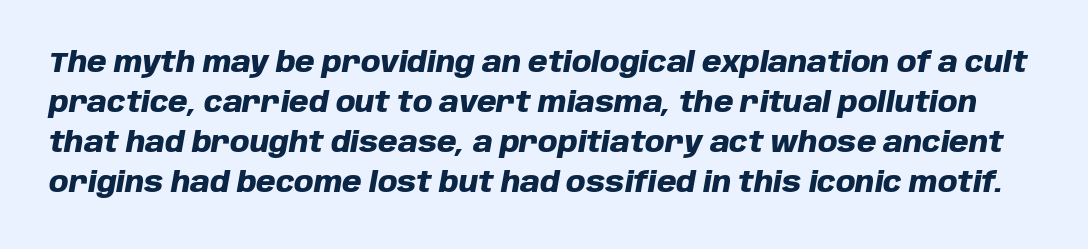
If you measured baseline to baseline, you'd find a middling distance. The text carries the slant typical of an italic or oblique font. Rule under the text: the space is simply empty. The horizontal fit of the characters is conventional and even. The typesetting leans heavy: a genuine bold.
